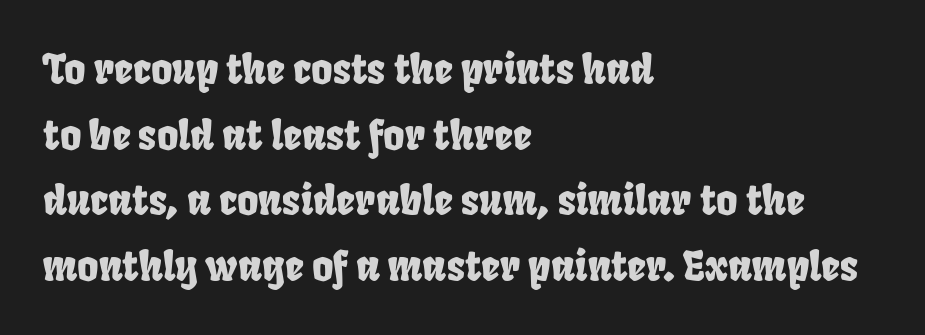
The designer went with a sans here, leaving each stem footless. Note the varied advance widths — an 'i' is clearly narrower than an 'm'. The space directly below the letters is spotless. Vertically, the passage feels balanced, rows spaced as you'd expect. This sample uses plain, unmodified letter spacing.
